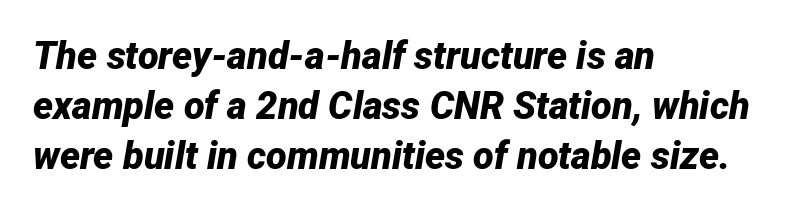
The image shows 38 px bold type, italic (leaning right); set left-aligned, normal line spacing (1.32x), normal letter spacing, not underlined; low stroke contrast and a medium x-height.
